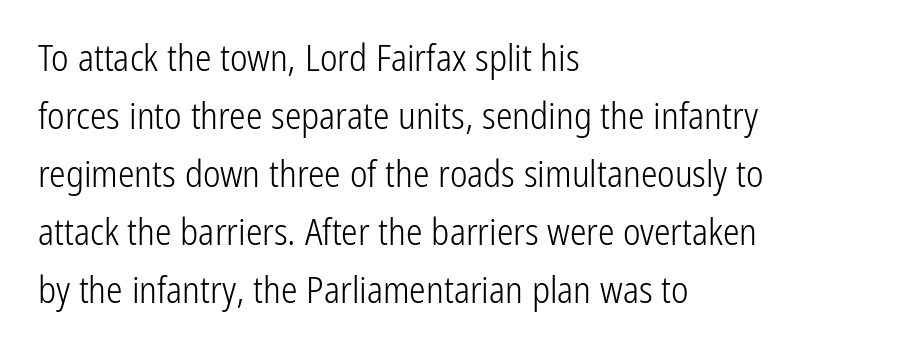
Q: Is the text bold? A: No.
Q: Is the text italic (slanted)? A: No, it is upright.
Q: Is the typeface a serif or a sans-serif typeface? A: Sans-serif.
Q: Is the text underlined? A: No.
Q: How is the paragraph aligned? A: Left-aligned.
Q: Is the spacing between letters normal or unusually wide? A: Normal.
Q: Is the spacing between lines tight, normal or loose? A: Normal.
Q: Width (condensed, normal, or wide)? A: Condensed.
Q: Stroke contrast? A: Low.
Q: x-height? A: Medium.
Q: Monospaced? A: No.
